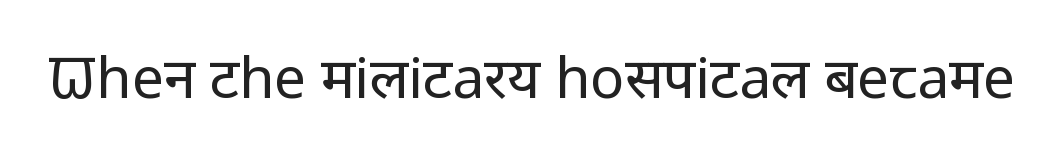
Q: Is the text bold? A: No.
Q: Is the text italic (slanted)? A: No, it is upright.
Q: Is the typeface a serif or a sans-serif typeface? A: Sans-serif.
Q: Is the text underlined? A: No.
Q: Is the spacing between letters normal or unusually wide? A: Normal.
Q: Width (condensed, normal, or wide)? A: Normal.
Q: Stroke contrast? A: Low.
Q: x-height? A: Medium.
Q: Monospaced? A: No.
